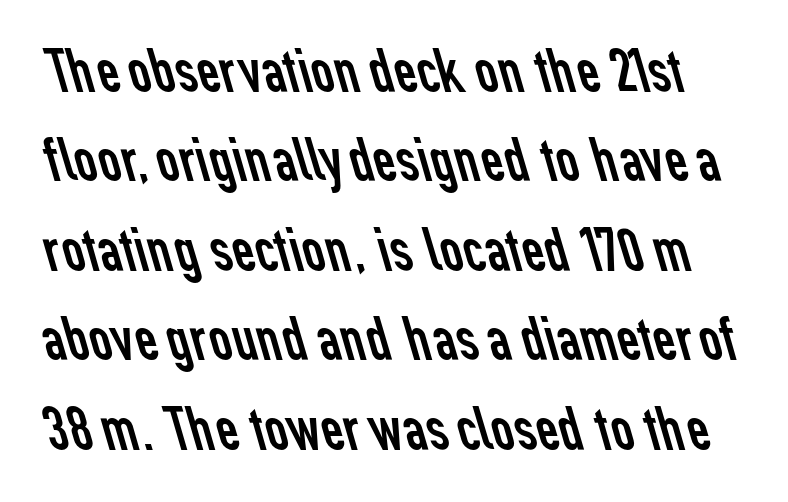
Notice how descenders clear the ascenders below comfortably — that's standard leading. Looks like regular typesetting: each glyph gets only the width it needs. Stroke mass is kept to a normal reading level or below. A typesetter would label this face a sans.
